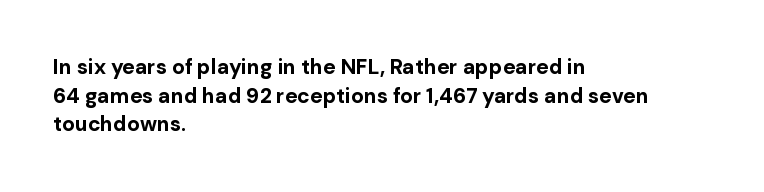
Q: Is the text bold? A: Yes.
Q: Is the text italic (slanted)? A: No, it is upright.
Q: Is the text underlined? A: No.
Q: How is the paragraph aligned? A: Left-aligned.
Q: Is the spacing between letters normal or unusually wide? A: Normal.
Q: Is the spacing between lines tight, normal or loose? A: Normal.
